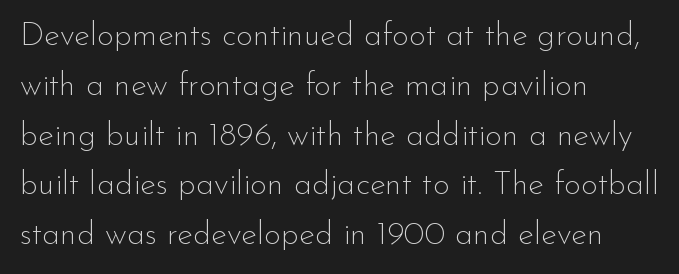
The image shows 33 px thin sans-serif type, upright; set left-aligned, normal line spacing (1.51x), normal letter spacing, not underlined; low stroke contrast and a small x-height.
